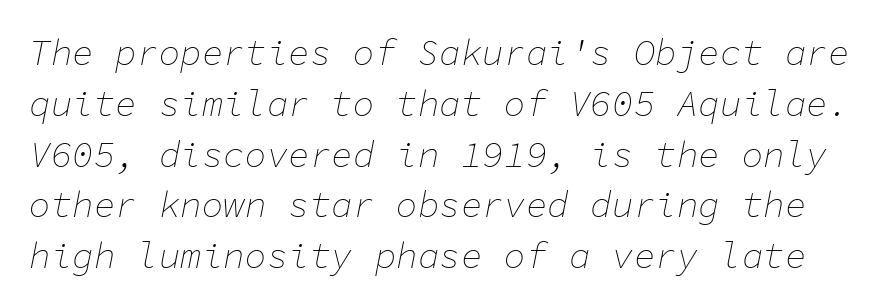
{"italic": "yes", "lean": "right", "slant_degrees": 11, "bold": "no", "weight": "thin", "width": "normal", "stroke_contrast": "low", "x_height": "medium", "monospaced": "yes", "underline": "no", "line_spacing": "normal", "line_spacing_ratio": 1.41, "letter_spacing": "normal", "letter_spacing_em": 0.0, "glyph_px": 36}
